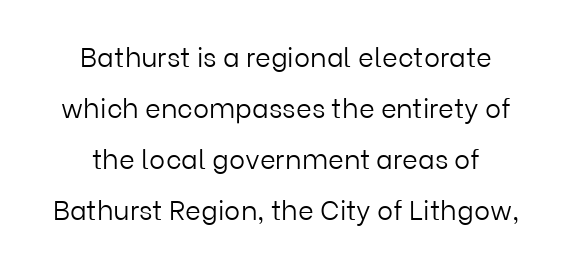
{"italic": "no", "bold": "no", "underline": "no", "align": "center", "line_spacing_ratio": 1.89, "letter_spacing": "normal", "letter_spacing_em": 0.0, "glyph_px": 27}
